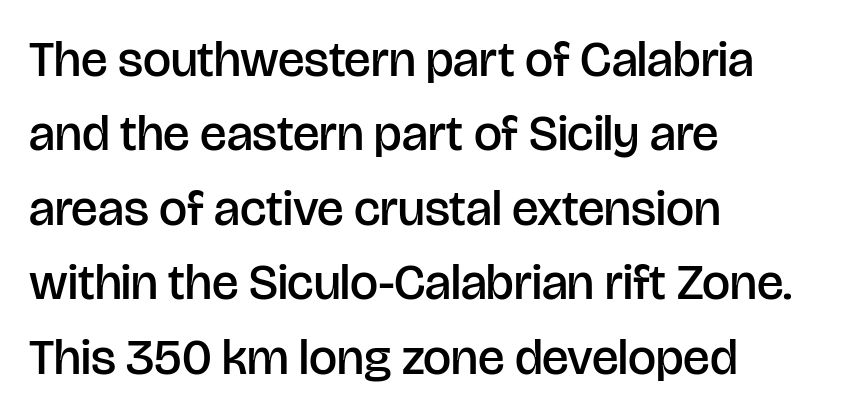
Q: Is the text bold? A: Semi-bold.
Q: Is the text italic (slanted)? A: No, it is upright.
Q: Is the typeface a serif or a sans-serif typeface? A: Sans-serif.
Q: Is the text underlined? A: No.
Q: How is the paragraph aligned? A: Left-aligned.
Q: Is the spacing between letters normal or unusually wide? A: Normal.
Q: Is the spacing between lines tight, normal or loose? A: Normal.
Q: Width (condensed, normal, or wide)? A: Normal.
Q: Stroke contrast? A: Low.
Q: x-height? A: Large.
Q: Monospaced? A: No.
